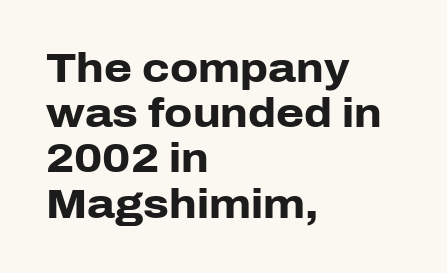
Tracking value appears to be zero — textbook default spacing. Is this a sans? Yes — the strokes have no serifs. The line-height multiplier appears low, near solid setting. The passage shown is typed in a proportional face where columns would drift. The type sits square on the baseline with zero lean. Underlining? Definitely not there.
